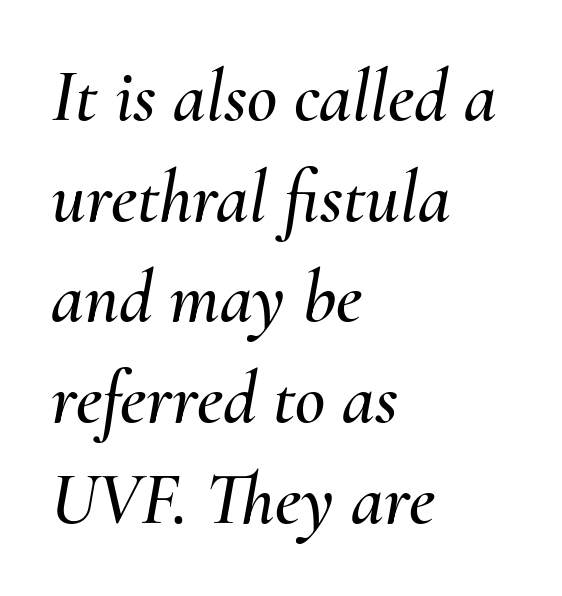
You could not count columns in this text — the font is proportionally spaced. Would a proofreader flag this as italicized? Yes. The specimen omits any rule beneath the text block's lines. Normally led — the rows are evenly, conventionally spaced. Layout note: lines flush left. Tracking value appears to be zero — textbook default spacing.
